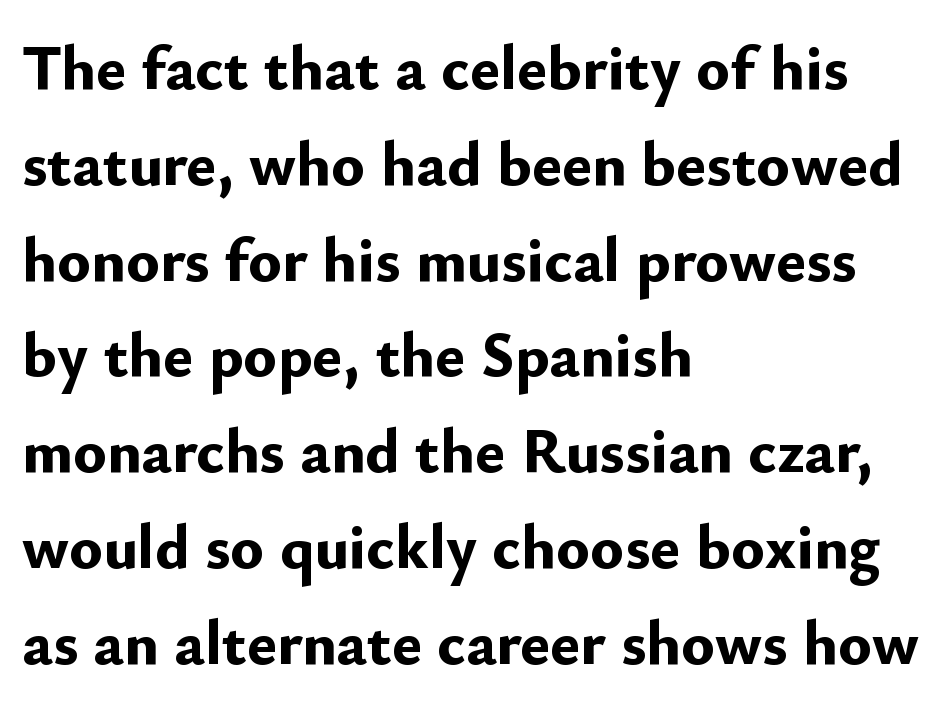
Q: Is the text bold? A: Yes.
Q: Is the text italic (slanted)? A: No, it is upright.
Q: Is the typeface a serif or a sans-serif typeface? A: Sans-serif.
Q: Is the text underlined? A: No.
Q: How is the paragraph aligned? A: Left-aligned.
Q: Is the spacing between letters normal or unusually wide? A: Normal.
Q: Is the spacing between lines tight, normal or loose? A: Normal.
Q: Width (condensed, normal, or wide)? A: Normal.
Q: Stroke contrast? A: Low.
Q: x-height? A: Small.
Q: Monospaced? A: No.
